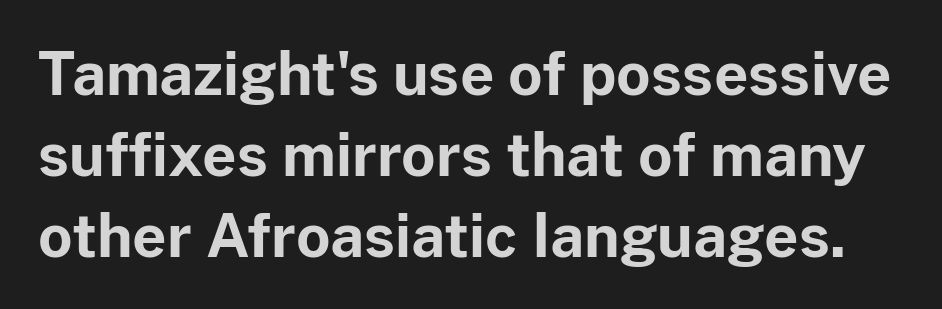
The font family rendered here belongs to the sans-serif group. Rendered with straight, roman letterforms. Strokes here are thick enough to call this a true bold. The passage shown is typed in a proportional face where columns would drift. Quick note: underline off.
